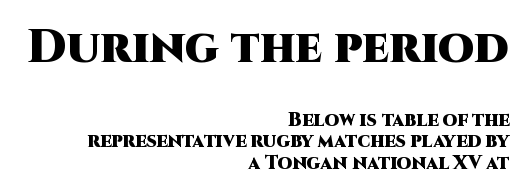
Q: Is the text bold? A: Yes.
Q: Is the text italic (slanted)? A: No, it is upright.
Q: Is the typeface a serif or a sans-serif typeface? A: Sans-serif.
Q: Is the text underlined? A: No.
Q: How is the paragraph aligned? A: Right-aligned.
Q: Is the spacing between letters normal or unusually wide? A: Normal.
Q: Is the spacing between lines tight, normal or loose? A: Tight.
Q: Which block of text is set in a larger size, the first (top) or the second (bottom)? A: The first (top) one.
Q: Width (condensed, normal, or wide)? A: Normal.
Q: Stroke contrast? A: High.
Q: x-height? A: Large.
Q: Monospaced? A: No.
